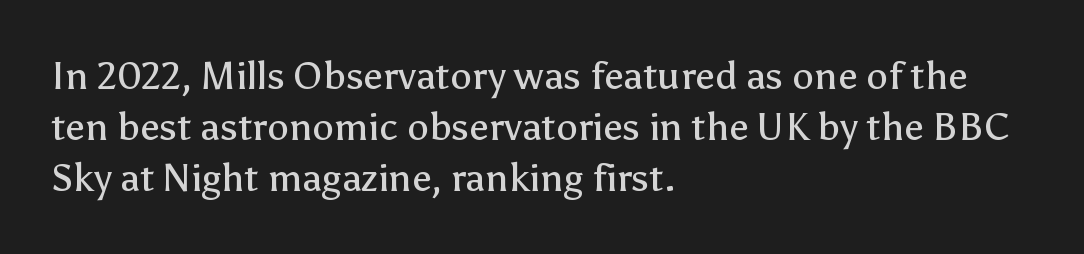
The image shows 39 px regular-weight sans-serif type, upright; set left-aligned, normal line spacing (1.31x), normal letter spacing, not underlined; low stroke contrast and a medium x-height.
